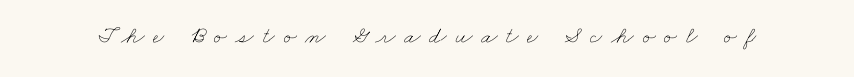
{"bold": "no", "underline": "no", "letter_spacing": "wide", "letter_spacing_em": 0.36, "glyph_px": 24}
